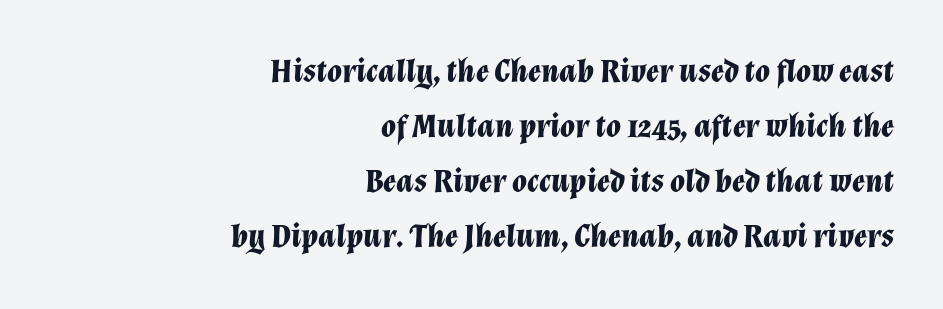
Leading: standard. Has an underline been added? It has not. The rendering uses natural spacing where letterforms have individual widths. Tall strokes in this sample are angled rather than plumb. Honestly, the letter spacing is just normal — you wouldn't notice it. Look at the stroke-to-counter ratio: heavy, a bold.
